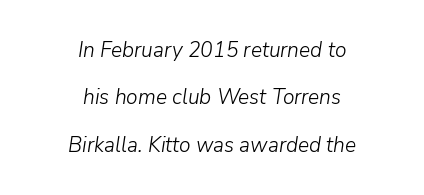
{"italic": "yes", "lean": "right", "slant_degrees": 9, "bold": "no", "underline": "no", "align": "center", "line_spacing": "loose", "line_spacing_ratio": 2.26, "letter_spacing": "normal", "letter_spacing_em": 0.0, "glyph_px": 21}
